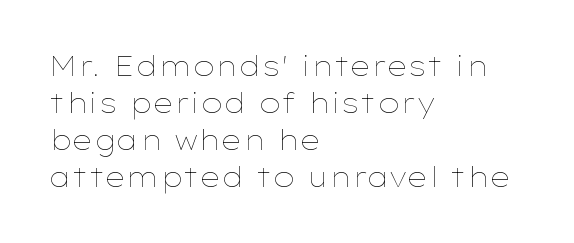
The image shows 27 px text type, upright; set left-aligned, normal line spacing (1.37x), normal letter spacing, not underlined.
